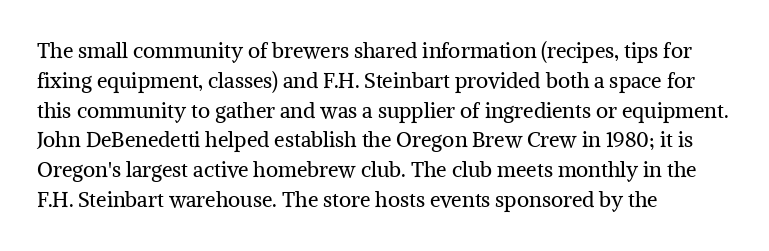
Q: Is the text bold? A: No.
Q: Is the text italic (slanted)? A: No, it is upright.
Q: Is the text underlined? A: No.
Q: How is the paragraph aligned? A: Left-aligned.
Q: Is the spacing between letters normal or unusually wide? A: Normal.
Q: Is the spacing between lines tight, normal or loose? A: Normal.
